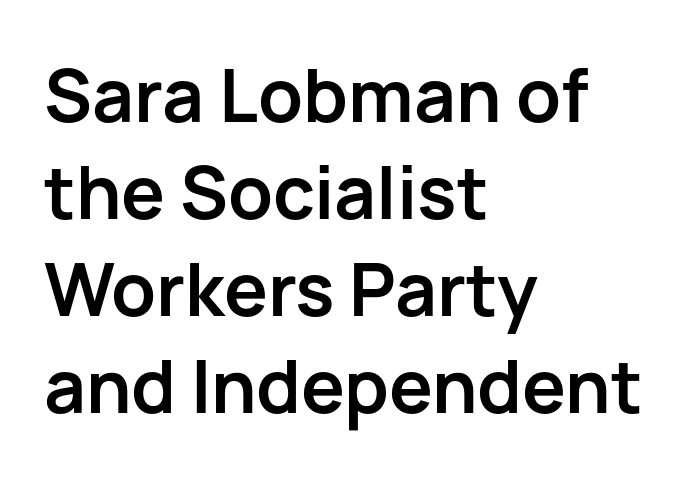
{"serif": "no", "italic": "no", "bold": "yes", "weight": "semibold", "width": "normal", "stroke_contrast": "low", "x_height": "medium", "monospaced": "no", "underline": "no", "align": "left", "line_spacing": "normal", "line_spacing_ratio": 1.33, "letter_spacing": "normal", "letter_spacing_em": 0.0, "glyph_px": 73}
